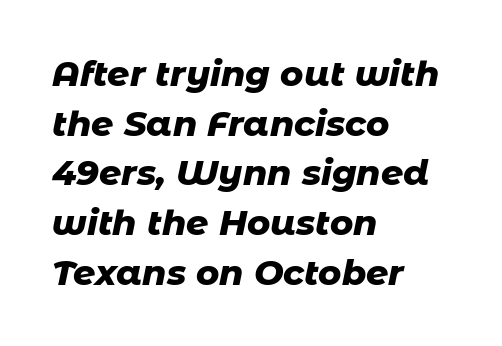
{"italic": "yes", "lean": "right", "slant_degrees": 11, "bold": "yes", "weight": "heavy", "width": "normal", "stroke_contrast": "low", "x_height": "medium", "monospaced": "no", "underline": "no", "align": "left", "line_spacing": "normal", "line_spacing_ratio": 1.42, "letter_spacing": "normal", "letter_spacing_em": 0.0, "glyph_px": 35}
